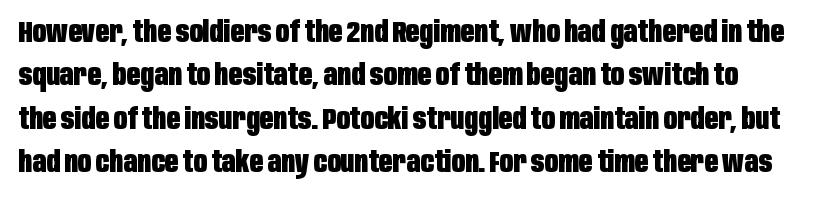
{"serif": "no", "italic": "no", "bold": "yes", "weight": "heavy", "width": "condensed", "stroke_contrast": "low", "x_height": "large", "monospaced": "no", "underline": "no", "line_spacing": "normal", "line_spacing_ratio": 1.45, "letter_spacing": "normal", "letter_spacing_em": 0.0, "glyph_px": 30}
